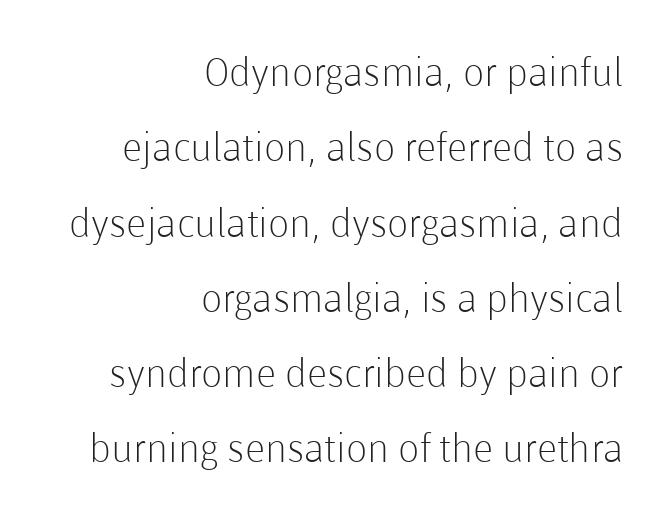
All the whitespace from short lines collects on the left. In terms of letterspacing, this is plain default setting. The text was rendered using a sans face with plain stroke endings. Think of a printed novel: that variable character pitch is what you see here.
